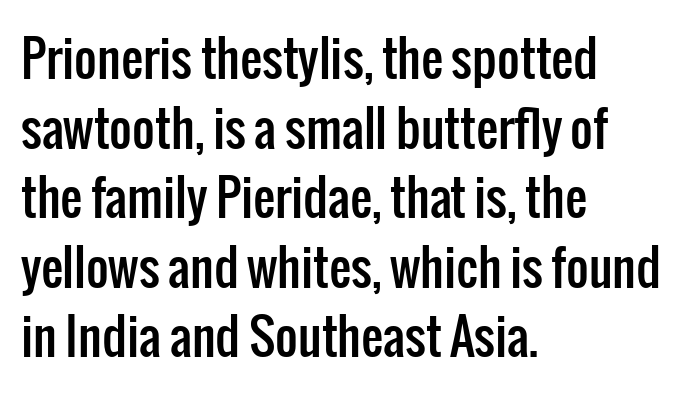
{"serif": "no", "italic": "no", "width": "condensed", "stroke_contrast": "low", "x_height": "medium", "monospaced": "no", "underline": "no", "align": "left", "line_spacing": "normal", "line_spacing_ratio": 1.42, "letter_spacing": "normal", "letter_spacing_em": 0.0, "glyph_px": 49}
